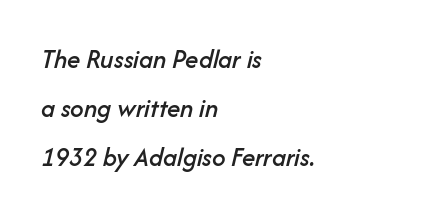
Style check: oblique. Each row of text sits above clean, open space. Nobody touched the tracking dial on this one. These lines are set flush left with a ragged right edge.
